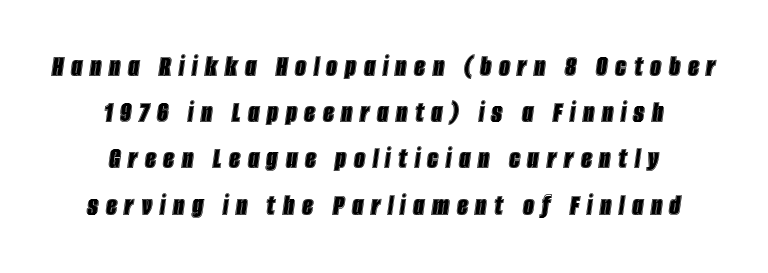
Honestly, the letter spacing is so wide it's the main thing you notice. Varying glyph widths throughout — classic text-font behaviour. Emphasis-style slanted type is in use. No word sits above an underline. Normally led — the rows are evenly, conventionally spaced.
